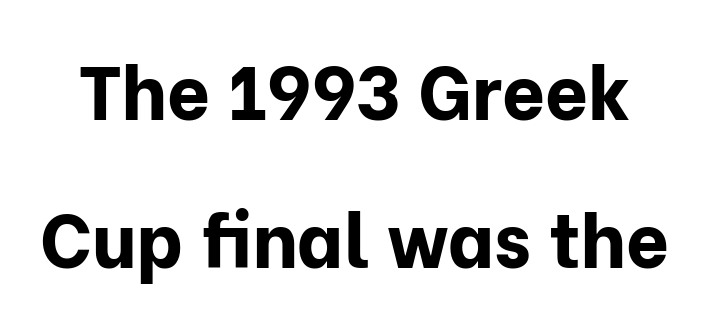
{"serif": "no", "italic": "no", "bold": "yes", "weight": "bold", "width": "normal", "stroke_contrast": "low", "x_height": "medium", "monospaced": "no", "underline": "no", "line_spacing": "loose", "line_spacing_ratio": 1.98, "letter_spacing": "normal", "letter_spacing_em": 0.0, "glyph_px": 75}
